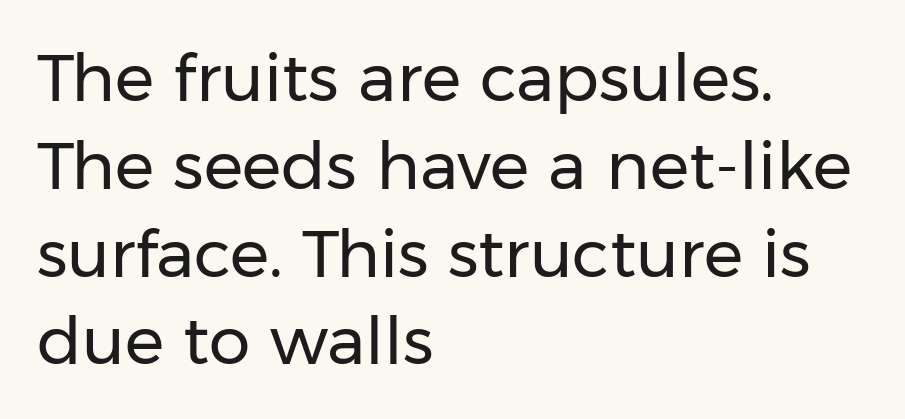
The image shows 66 px regular-weight sans-serif type, upright; set left-aligned, normal line spacing (1.33x), normal letter spacing, not underlined; low stroke contrast and a medium x-height.
